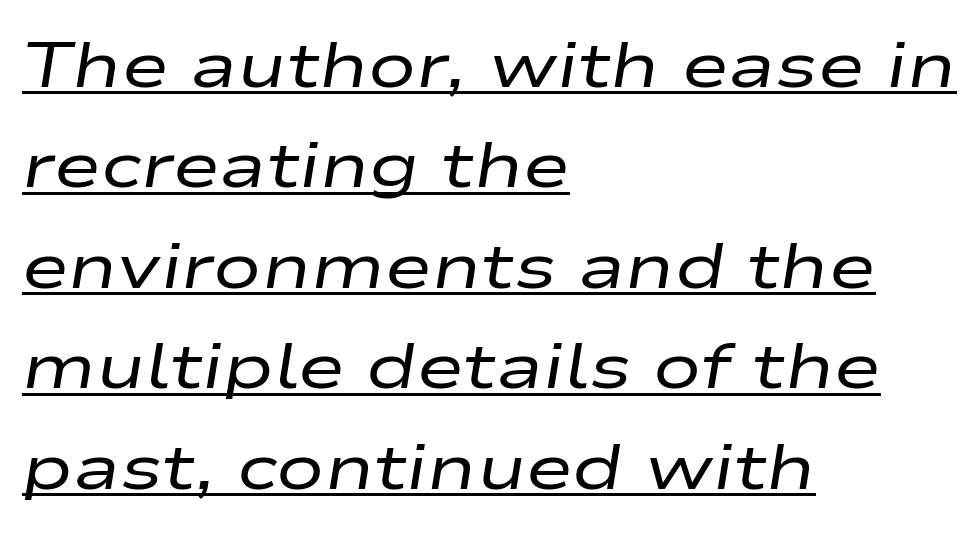
Glyph-to-glyph distance matches everyday printed text. The rendered words wear a rule along their underside. These lines are set flush left with a ragged right edge. The glyphs look as if they've been sheared to an angle. The passage shown is typed in a proportional face where columns would drift. The letters look calm and open, with moderate or lighter stems.
